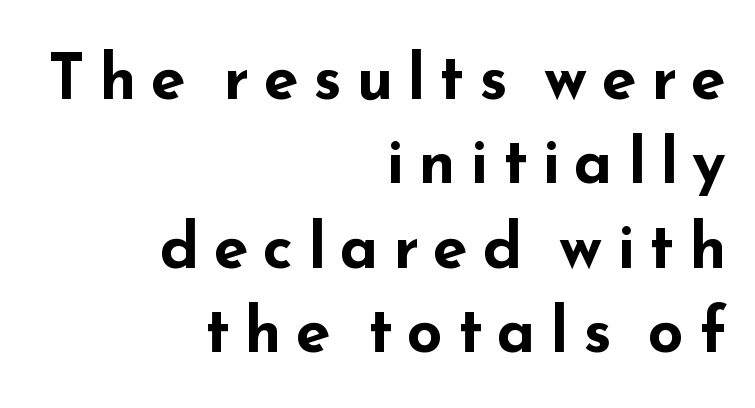
{"serif": "no", "italic": "no", "bold": "yes", "weight": "bold", "width": "wide", "stroke_contrast": "low", "x_height": "small", "monospaced": "no", "underline": "no", "align": "right", "line_spacing": "normal", "line_spacing_ratio": 1.34, "letter_spacing": "wide", "letter_spacing_em": 0.23, "glyph_px": 63}
